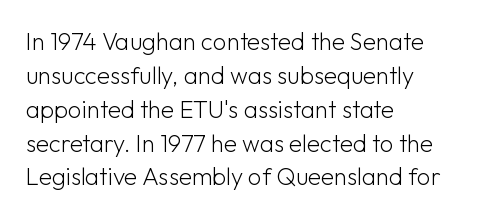
The image shows 24 px text type, upright; set left-aligned, normal line spacing (1.41x), normal letter spacing, not underlined.
